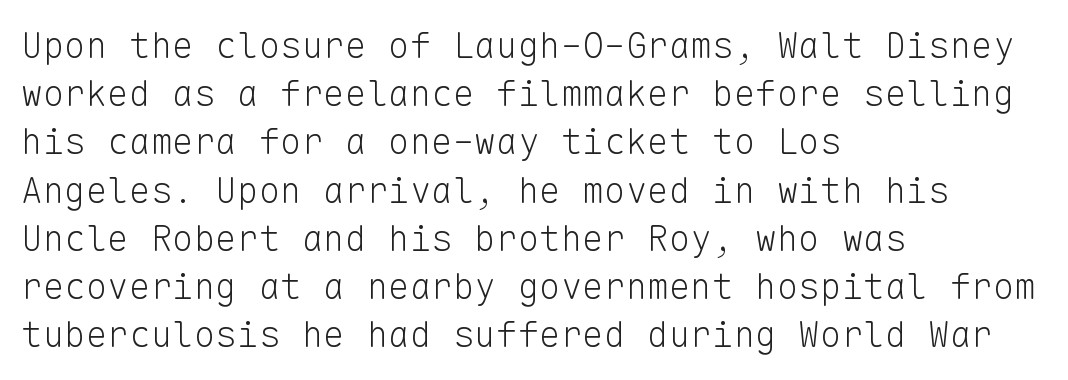
Q: Is the text bold? A: No.
Q: Is the text italic (slanted)? A: No, it is upright.
Q: Is the typeface a serif or a sans-serif typeface? A: Sans-serif.
Q: Is the text underlined? A: No.
Q: How is the paragraph aligned? A: Left-aligned.
Q: Is the spacing between letters normal or unusually wide? A: Normal.
Q: Is the spacing between lines tight, normal or loose? A: Normal.
Q: Width (condensed, normal, or wide)? A: Normal.
Q: Stroke contrast? A: Low.
Q: x-height? A: Medium.
Q: Monospaced? A: Yes.
